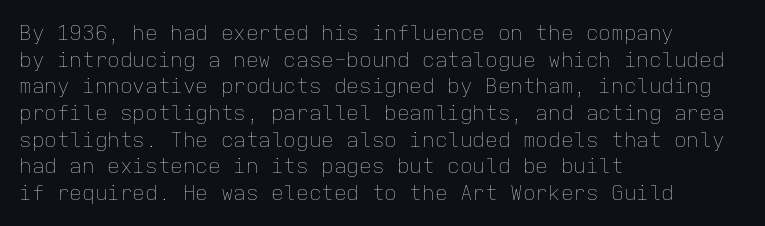
Summary of weight: not heavy and not bold. The vertical gap from one line to the next is medium. The type is set solid horizontally, with unmodified tracking. No italicization has been applied; the sample stays upright. The paragraph shown leans on its left margin. The gap between lines stays unmarked.
